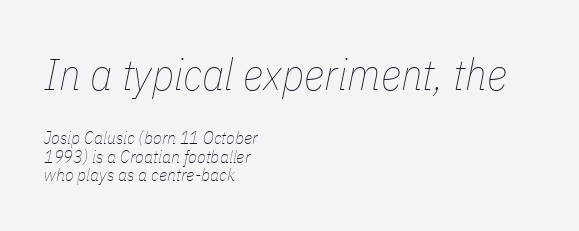
Short and long lines alike share a common starting point at left. Stem width sits at or under what a default text font uses. The designer gave the opening block more size than the closing block. The letters advance in unequal steps, a hallmark of proportional type.
